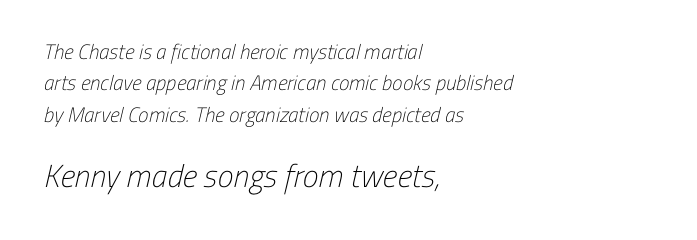
{"serif": "no", "bold": "no", "weight": "light", "width": "condensed", "stroke_contrast": "low", "x_height": "medium", "monospaced": "no", "underline": "no", "align": "left", "line_spacing": "normal", "line_spacing_ratio": 1.49, "letter_spacing": "normal", "letter_spacing_em": 0.0, "larger_block": "second", "size_ratio": 1.52, "glyph_px": 32}
